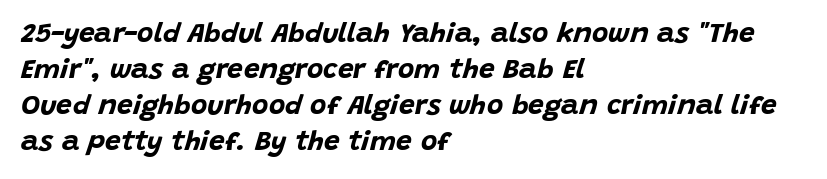
{"italic": "yes", "lean": "right", "slant_degrees": 15, "bold": "yes", "weight": "bold", "width": "normal", "stroke_contrast": "low", "x_height": "large", "monospaced": "no", "underline": "no", "align": "left", "line_spacing": "normal", "line_spacing_ratio": 1.28, "letter_spacing": "normal", "letter_spacing_em": 0.0, "glyph_px": 28}
